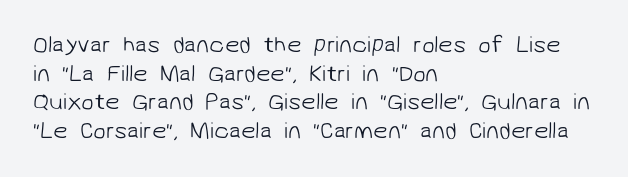
Is the stroke heavy? The answer is a plain regular-or-lighter. The lines in this sample share a left origin and differ only in where they stop. Is there much room between lines? A standard amount, neither cramped nor airy. Compared with typical body copy, the letter spacing here is the same.
